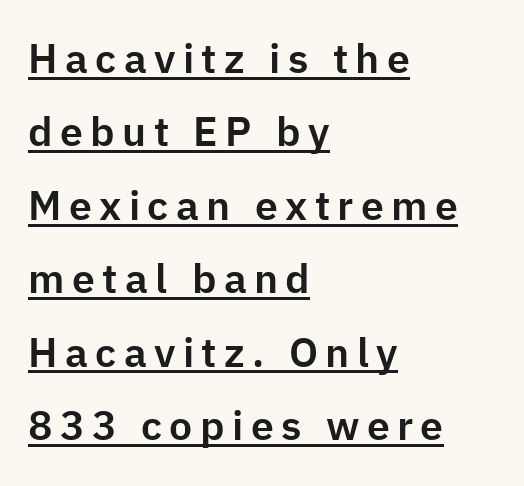
The image shows 41 px sans-serif type, upright; set left-aligned, line spacing 1.79x, underlined; low stroke contrast and a medium x-height.
